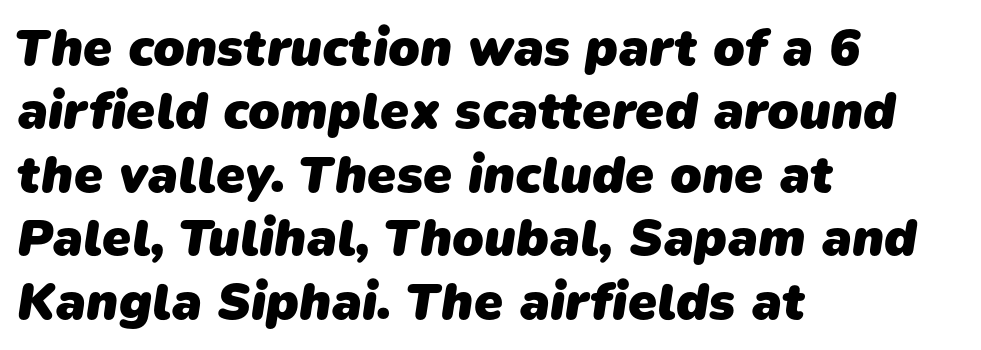
Q: Is the text bold? A: Yes.
Q: Is the typeface a serif or a sans-serif typeface? A: Sans-serif.
Q: Is the text underlined? A: No.
Q: How is the paragraph aligned? A: Left-aligned.
Q: Is the spacing between letters normal or unusually wide? A: Normal.
Q: Width (condensed, normal, or wide)? A: Normal.
Q: Stroke contrast? A: Low.
Q: x-height? A: Medium.
Q: Monospaced? A: No.
